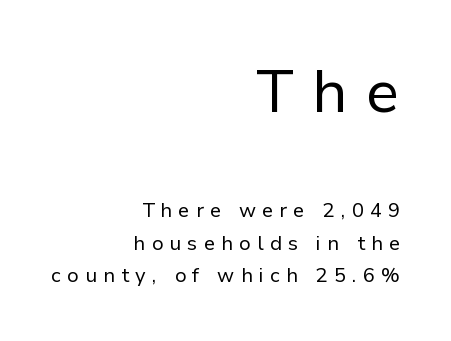
The image shows 60 px regular-weight sans-serif type, upright; set right-aligned, normal line spacing (1.62x), unusually wide letter spacing (+0.31 em), not underlined; the first (top) block is 3.0x larger; low stroke contrast and a medium x-height.
